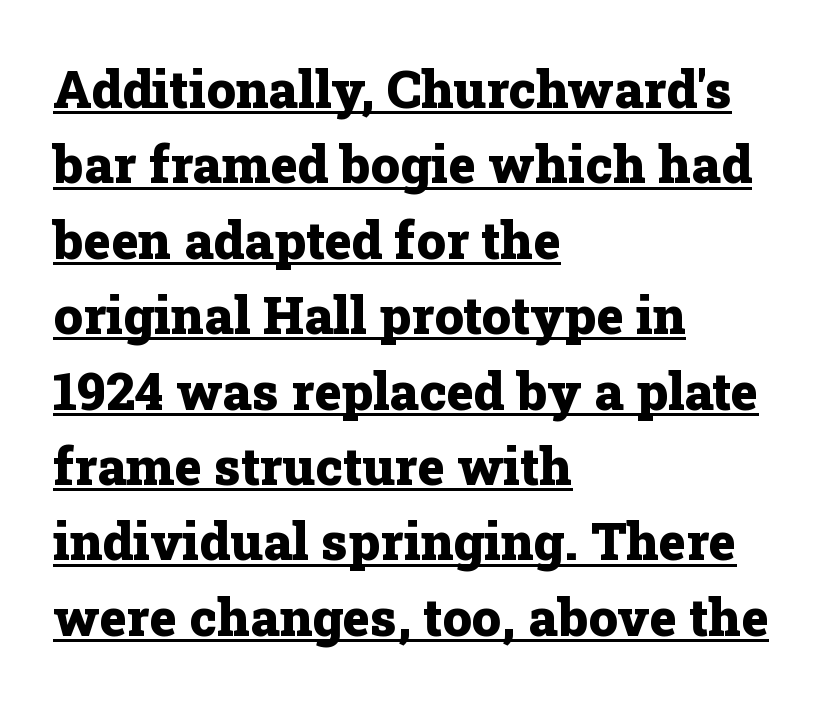
Q: Is the text bold? A: Yes.
Q: Is the text italic (slanted)? A: No, it is upright.
Q: Is the typeface a serif or a sans-serif typeface? A: Serif.
Q: Is the text underlined? A: Yes.
Q: How is the paragraph aligned? A: Left-aligned.
Q: Is the spacing between letters normal or unusually wide? A: Normal.
Q: Is the spacing between lines tight, normal or loose? A: Normal.
Q: Width (condensed, normal, or wide)? A: Normal.
Q: Stroke contrast? A: Low.
Q: x-height? A: Medium.
Q: Monospaced? A: No.
